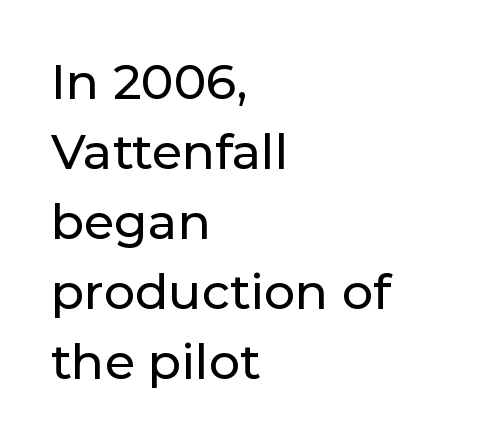
Q: Is the text italic (slanted)? A: No, it is upright.
Q: Is the typeface a serif or a sans-serif typeface? A: Sans-serif.
Q: Is the text underlined? A: No.
Q: How is the paragraph aligned? A: Left-aligned.
Q: Is the spacing between letters normal or unusually wide? A: Normal.
Q: Is the spacing between lines tight, normal or loose? A: Normal.
Q: Width (condensed, normal, or wide)? A: Normal.
Q: Stroke contrast? A: Low.
Q: x-height? A: Medium.
Q: Monospaced? A: No.
